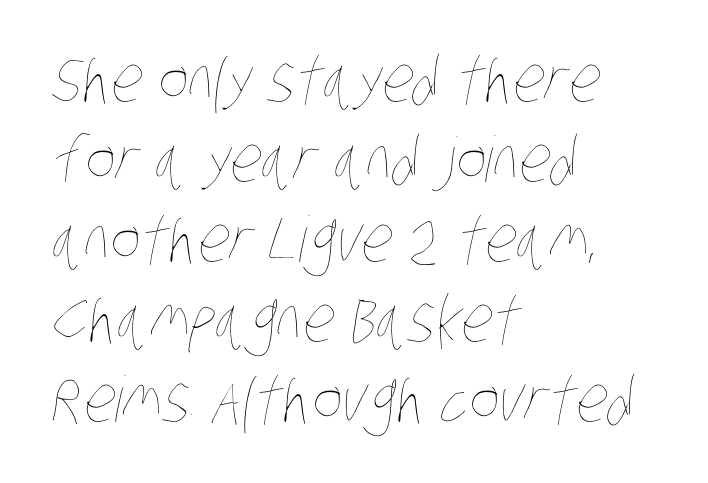
Q: Is the text bold? A: No.
Q: Is the text underlined? A: No.
Q: How is the paragraph aligned? A: Left-aligned.
Q: Is the spacing between letters normal or unusually wide? A: Normal.
Q: Is the spacing between lines tight, normal or loose? A: Normal.
Q: Width (condensed, normal, or wide)? A: Condensed.
Q: Stroke contrast? A: Low.
Q: x-height? A: Large.
Q: Monospaced? A: No.
